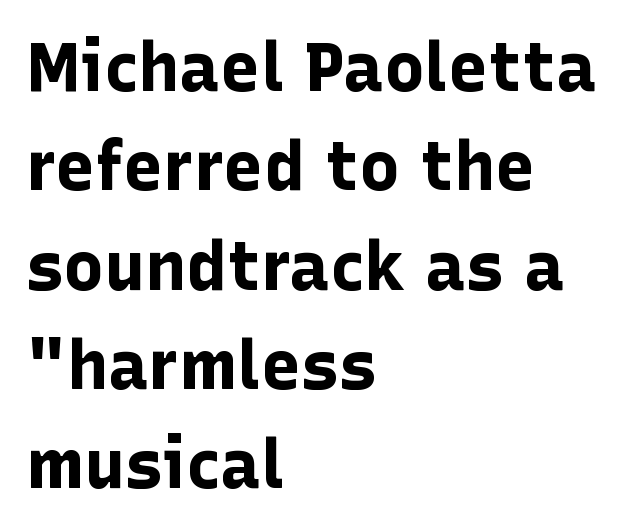
{"serif": "no", "italic": "no", "bold": "yes", "weight": "bold", "width": "normal", "stroke_contrast": "low", "x_height": "medium", "monospaced": "no", "underline": "no", "align": "left", "line_spacing": "normal", "line_spacing_ratio": 1.46, "letter_spacing": "normal", "letter_spacing_em": 0.0, "glyph_px": 68}
